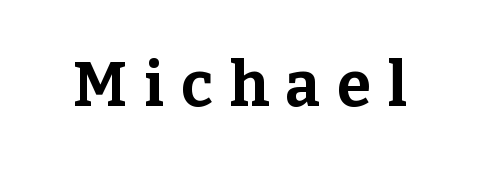
{"serif": "yes", "italic": "no", "bold": "yes", "weight": "bold", "width": "normal", "stroke_contrast": "low", "x_height": "medium", "monospaced": "no", "underline": "no", "letter_spacing": "wide", "letter_spacing_em": 0.27, "glyph_px": 62}
